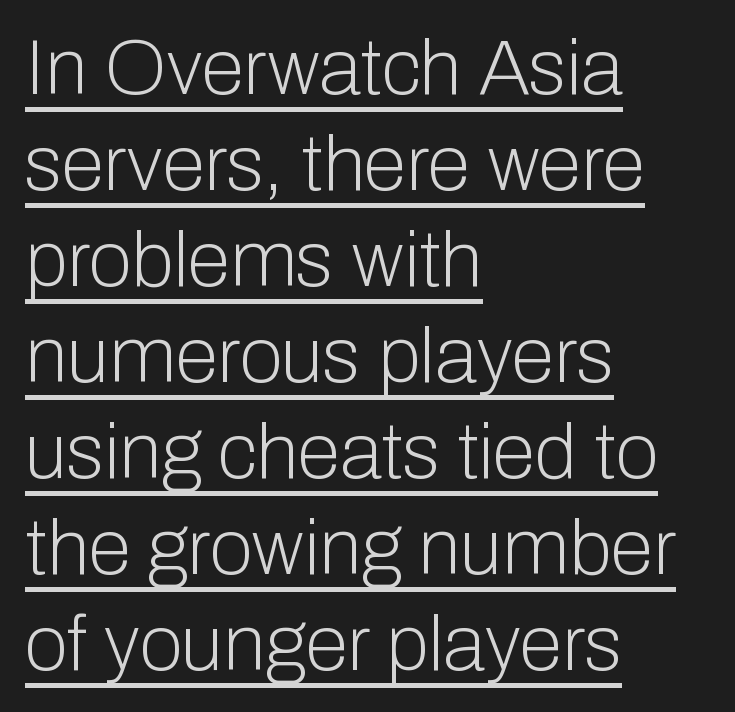
Q: Is the text bold? A: No.
Q: Is the text italic (slanted)? A: No, it is upright.
Q: Is the typeface a serif or a sans-serif typeface? A: Sans-serif.
Q: Is the text underlined? A: Yes.
Q: How is the paragraph aligned? A: Left-aligned.
Q: Is the spacing between letters normal or unusually wide? A: Normal.
Q: Width (condensed, normal, or wide)? A: Normal.
Q: Stroke contrast? A: Low.
Q: x-height? A: Medium.
Q: Monospaced? A: No.
